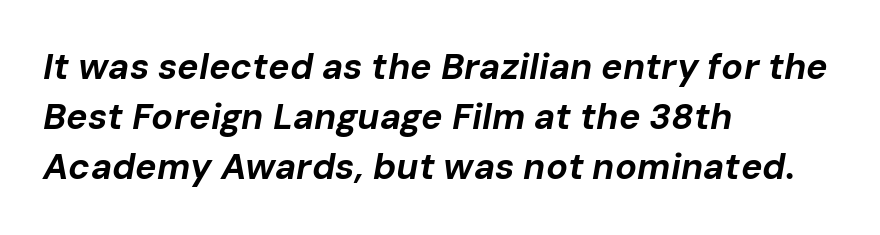
The rendering uses a bold face; every stroke is thick and dark. There's an unmistakable incline to the writing here. Bare-footed words on every line. Letter spacing: default.
